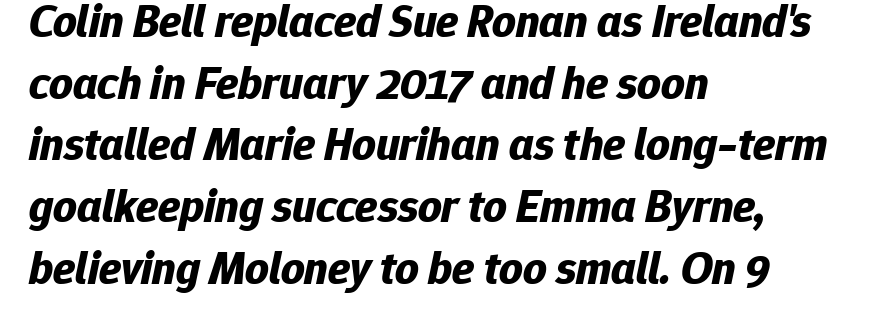
{"italic": "yes", "lean": "right", "slant_degrees": 12, "bold": "yes", "weight": "bold", "width": "normal", "stroke_contrast": "low", "x_height": "medium", "monospaced": "no", "underline": "no", "align": "left", "line_spacing": "normal", "line_spacing_ratio": 1.34, "letter_spacing": "normal", "letter_spacing_em": 0.0, "glyph_px": 46}
